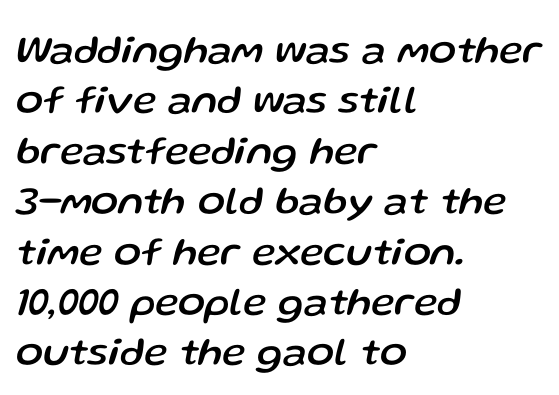
Casual observation: everything's shoved over to the left. The axis of the letterforms is tilted away from vertical. Spacing verdict: proportional, widths tailored to each character. The designer left line spacing at the default. Glyph-to-glyph distance matches everyday printed text.
